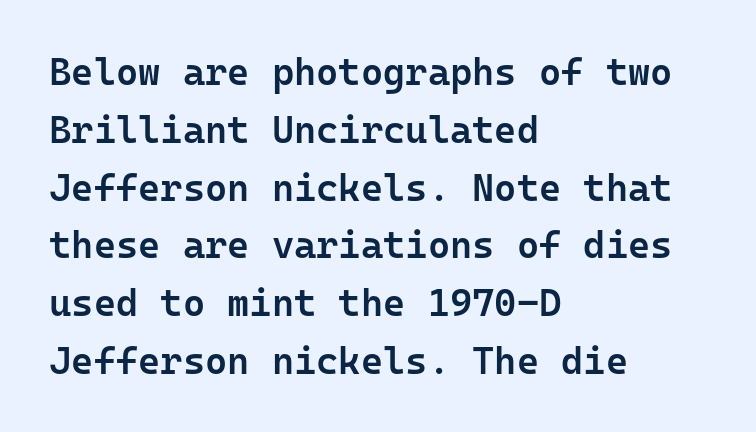
Q: Is the text bold? A: Semi-bold.
Q: Is the text italic (slanted)? A: No, it is upright.
Q: Is the typeface a serif or a sans-serif typeface? A: Sans-serif.
Q: Is the text underlined? A: No.
Q: How is the paragraph aligned? A: Left-aligned.
Q: Is the spacing between letters normal or unusually wide? A: Normal.
Q: Is the spacing between lines tight, normal or loose? A: Normal.
Q: Width (condensed, normal, or wide)? A: Normal.
Q: Stroke contrast? A: Low.
Q: x-height? A: Medium.
Q: Monospaced? A: Yes.
